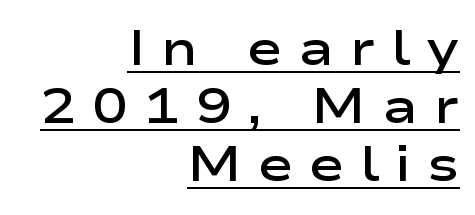
What decoration does the sample have? An underline. What stands out about the letter spacing? Its width — letters are far apart. The compositor pushed each line to the right boundary. These lines are composed in type without serifs. Do the letters lean? They stand straight. Proportional: the letters do not fall into vertical columns.
